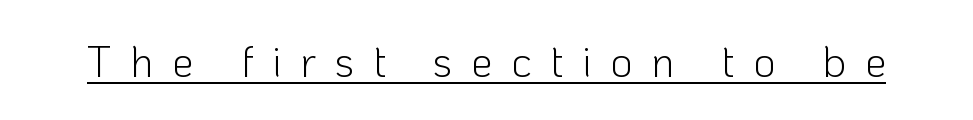
Q: Is the text bold? A: No.
Q: Is the text italic (slanted)? A: No, it is upright.
Q: Is the typeface a serif or a sans-serif typeface? A: Sans-serif.
Q: Is the text underlined? A: Yes.
Q: Is the spacing between letters normal or unusually wide? A: Unusually wide.
Q: Width (condensed, normal, or wide)? A: Normal.
Q: Stroke contrast? A: Low.
Q: x-height? A: Medium.
Q: Monospaced? A: No.
